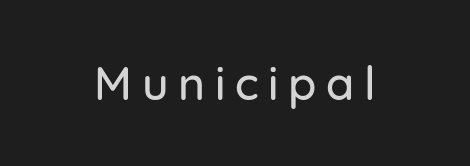
The image shows 46 px sans-serif type, upright; set unusually wide letter spacing (+0.21 em), not underlined; low stroke contrast and a medium x-height.
